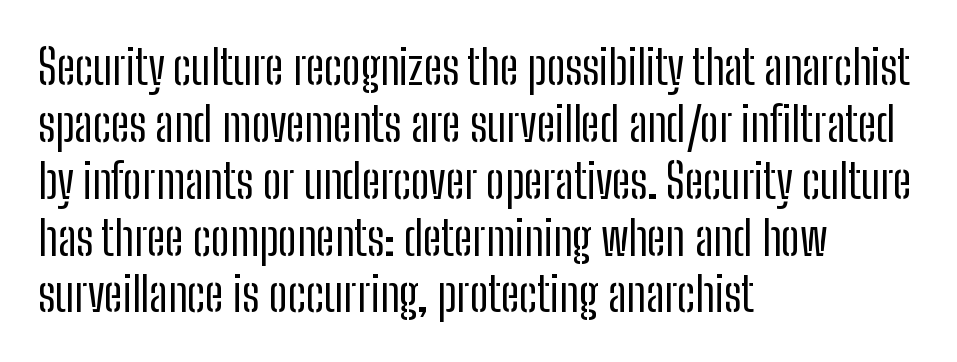
Q: Is the text bold? A: No.
Q: Is the text italic (slanted)? A: No, it is upright.
Q: Is the typeface a serif or a sans-serif typeface? A: Sans-serif.
Q: Is the text underlined? A: No.
Q: How is the paragraph aligned? A: Left-aligned.
Q: Is the spacing between letters normal or unusually wide? A: Normal.
Q: Width (condensed, normal, or wide)? A: Condensed.
Q: Stroke contrast? A: Low.
Q: x-height? A: Medium.
Q: Monospaced? A: No.
